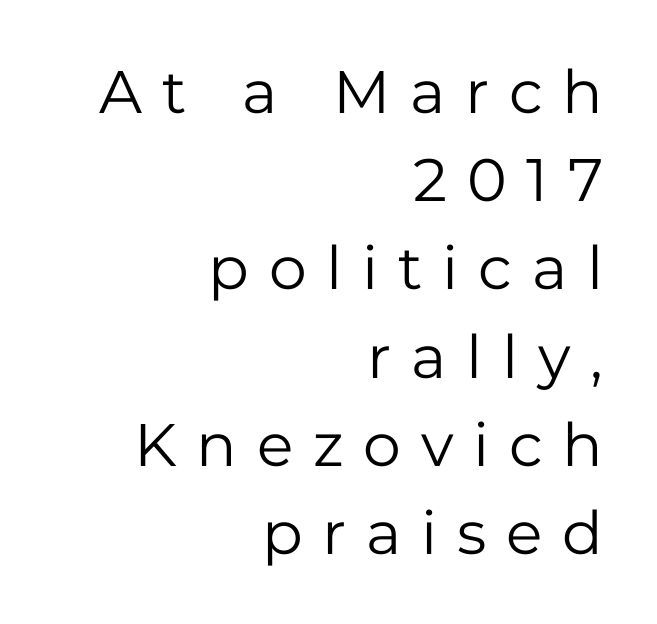
Q: Is the text bold? A: No.
Q: Is the text italic (slanted)? A: No, it is upright.
Q: Is the typeface a serif or a sans-serif typeface? A: Sans-serif.
Q: Is the text underlined? A: No.
Q: How is the paragraph aligned? A: Right-aligned.
Q: Is the spacing between letters normal or unusually wide? A: Unusually wide.
Q: Is the spacing between lines tight, normal or loose? A: Normal.
Q: Width (condensed, normal, or wide)? A: Normal.
Q: Stroke contrast? A: Low.
Q: x-height? A: Medium.
Q: Monospaced? A: No.
